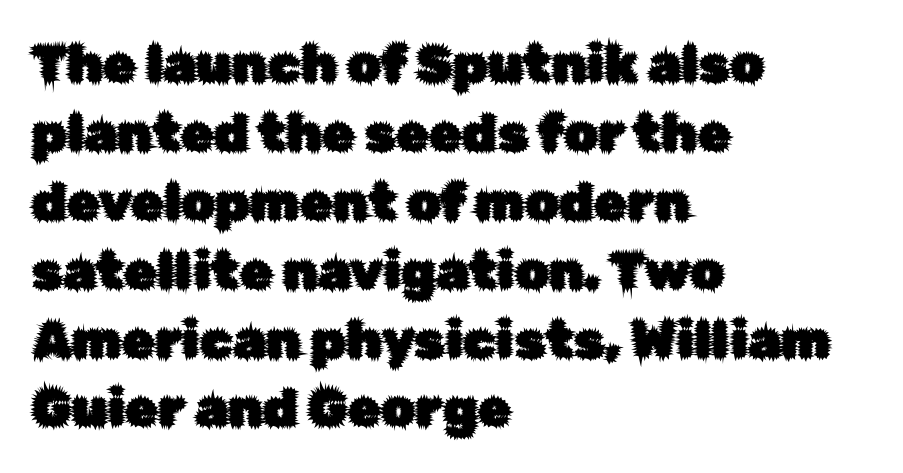
Q: Is the text italic (slanted)? A: No, it is upright.
Q: Is the typeface a serif or a sans-serif typeface? A: Sans-serif.
Q: Is the text underlined? A: No.
Q: How is the paragraph aligned? A: Left-aligned.
Q: Is the spacing between letters normal or unusually wide? A: Normal.
Q: Is the spacing between lines tight, normal or loose? A: Normal.
Q: Width (condensed, normal, or wide)? A: Normal.
Q: Stroke contrast? A: Low.
Q: x-height? A: Medium.
Q: Monospaced? A: No.
